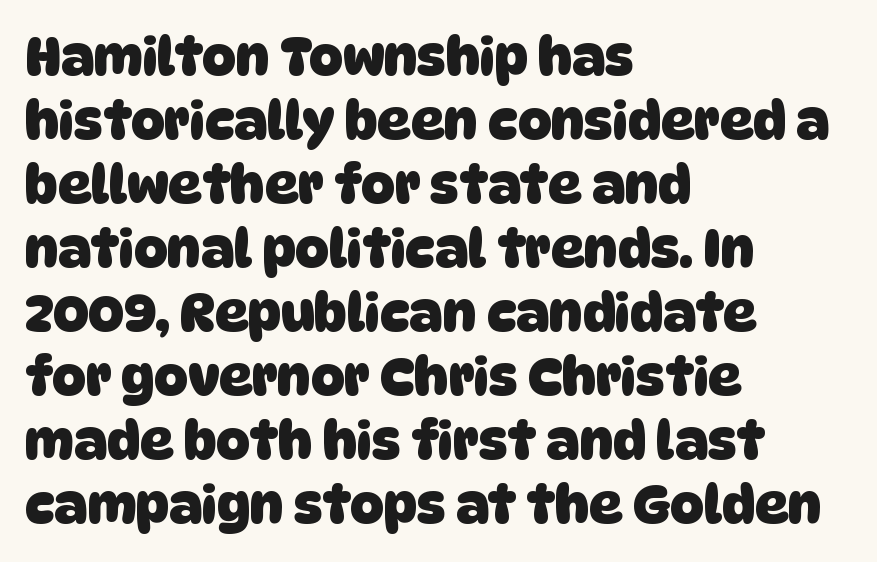
Stroke terminals: plain, sans-serif. Each row of text sits above clean, open space. All the whitespace from short lines collects on the right. The passage shown has conventional tracking throughout. The rendering uses natural spacing where letterforms have individual widths.
